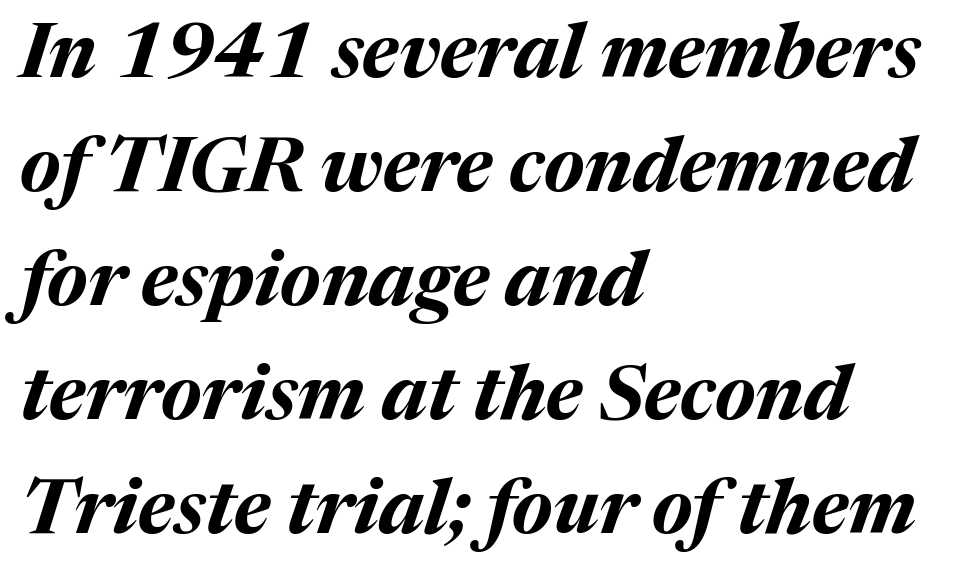
{"italic": "yes", "lean": "right", "slant_degrees": 17, "bold": "yes", "weight": "bold", "width": "normal", "stroke_contrast": "medium", "x_height": "medium", "monospaced": "no", "underline": "no", "align": "left", "line_spacing": "normal", "line_spacing_ratio": 1.48, "letter_spacing": "normal", "letter_spacing_em": 0.0, "glyph_px": 77}
